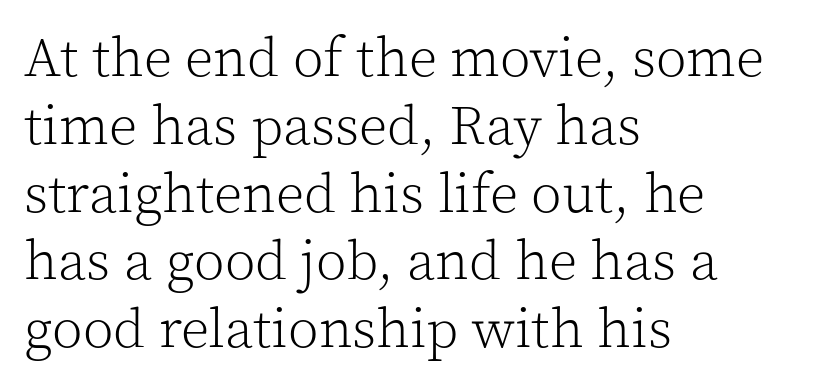
Q: Is the text bold? A: No.
Q: Is the text italic (slanted)? A: No, it is upright.
Q: Is the typeface a serif or a sans-serif typeface? A: Serif.
Q: Is the text underlined? A: No.
Q: How is the paragraph aligned? A: Left-aligned.
Q: Is the spacing between letters normal or unusually wide? A: Normal.
Q: Width (condensed, normal, or wide)? A: Normal.
Q: x-height? A: Medium.
Q: Monospaced? A: No.
